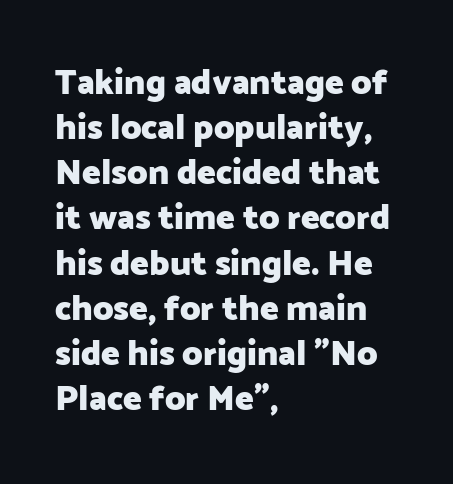
The image shows 35 px heavy sans-serif type, upright; set left-aligned, normal line spacing (1.29x), normal letter spacing, not underlined; low stroke contrast and a medium x-height.
